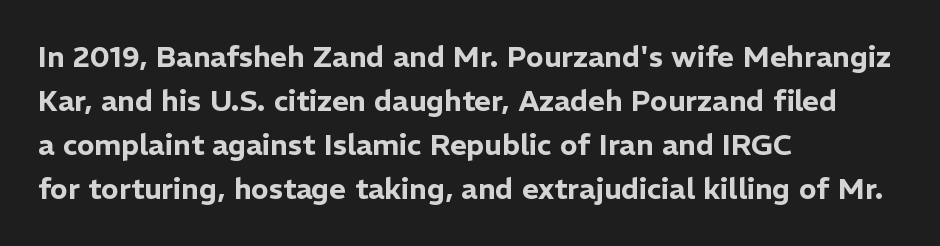
{"serif": "no", "italic": "no", "width": "normal", "stroke_contrast": "low", "x_height": "medium", "monospaced": "no", "underline": "no", "align": "left", "line_spacing": "normal", "line_spacing_ratio": 1.52, "letter_spacing": "normal", "letter_spacing_em": 0.0, "glyph_px": 29}
